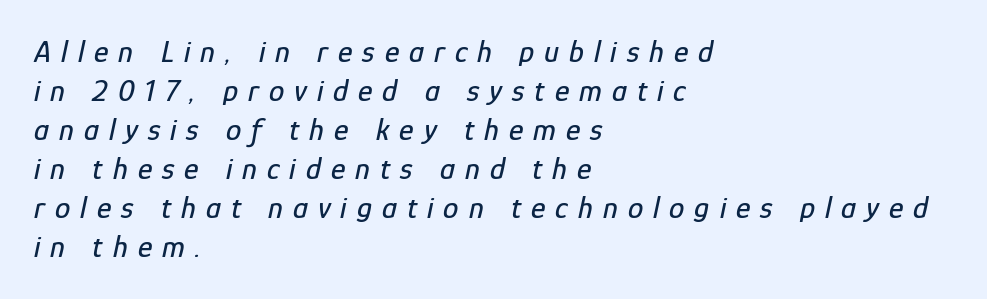
The image shows 31 px condensed type, italic (leaning right); set left-aligned, normal line spacing (1.26x), unusually wide letter spacing (+0.32 em), not underlined; low stroke contrast and a medium x-height.
